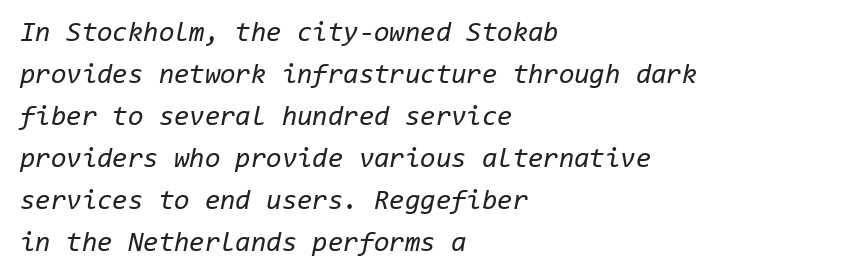
Here the glyphs are tracked normally, forming tight word shapes. Rows of type keep a routine distance in the vertical direction. Yep, that's italic — everything's leaning. Does the copy run flush right? No — it runs flush left. Spacing verdict: monospaced, one width for all characters. The face looks like a standard text weight, possibly lighter.
